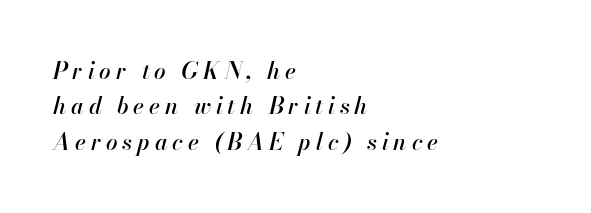
The image shows 23 px text type, italic (leaning right); set left-aligned, normal line spacing (1.54x), unusually wide letter spacing (+0.21 em), not underlined.
